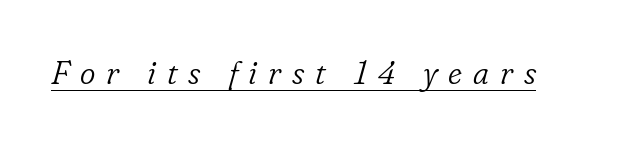
Compared with a typical body face, this is equally light or lighter still. Old-style or modern, the face here clearly has serifs. Observe the lean: these are italic letterforms. Beneath each row of characters lies a ruled line. The rendering uses natural spacing where letterforms have individual widths. This sample uses expanded letter spacing, leaving extra air between glyphs.
